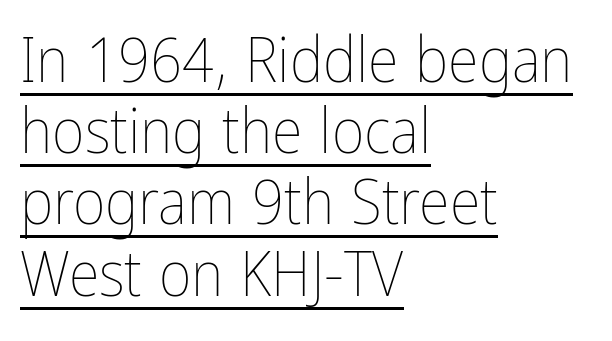
Q: Is the text bold? A: No.
Q: Is the text italic (slanted)? A: No, it is upright.
Q: Is the text underlined? A: Yes.
Q: How is the paragraph aligned? A: Left-aligned.
Q: Is the spacing between letters normal or unusually wide? A: Normal.
Q: Is the spacing between lines tight, normal or loose? A: Tight.
Q: Width (condensed, normal, or wide)? A: Condensed.
Q: Stroke contrast? A: Low.
Q: x-height? A: Medium.
Q: Monospaced? A: No.
